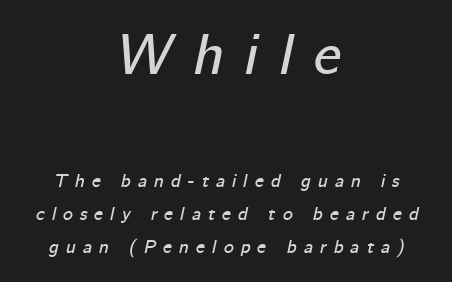
These lines are rendered in a variable-pitch font. Is the block centered? Yes — each line is placed symmetrically about the middle. The lettering tilts uniformly, giving the passage an italic look. This sample uses expanded letter spacing, leaving extra air between glyphs.
